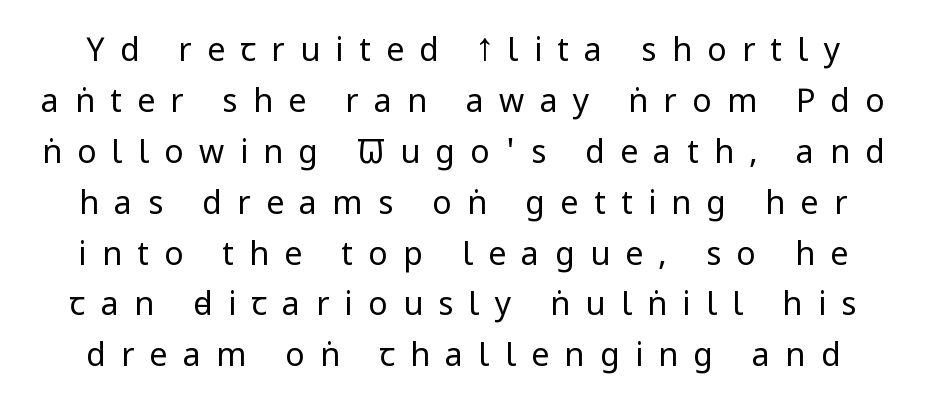
The image shows 32 px regular-weight, condensed sans-serif type, upright; set normal line spacing (1.59x), unusually wide letter spacing (+0.48 em), not underlined; low stroke contrast and a large x-height.
